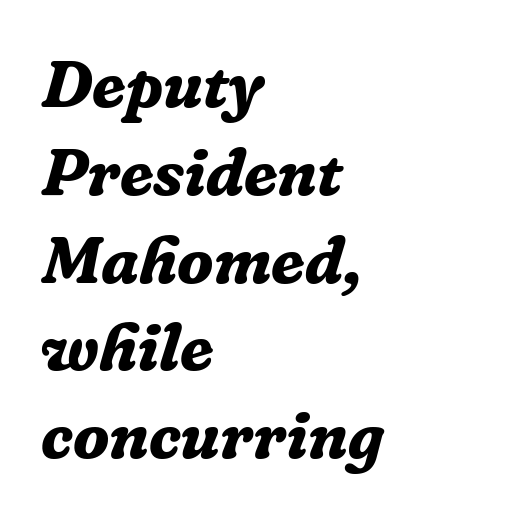
Q: Is the text bold? A: Yes.
Q: Is the text italic (slanted)? A: Yes, it leans right by about 16 degrees.
Q: Is the typeface a serif or a sans-serif typeface? A: Serif.
Q: Is the text underlined? A: No.
Q: How is the paragraph aligned? A: Left-aligned.
Q: Is the spacing between letters normal or unusually wide? A: Normal.
Q: Is the spacing between lines tight, normal or loose? A: Normal.
Q: Width (condensed, normal, or wide)? A: Normal.
Q: Stroke contrast? A: Low.
Q: x-height? A: Medium.
Q: Monospaced? A: No.
